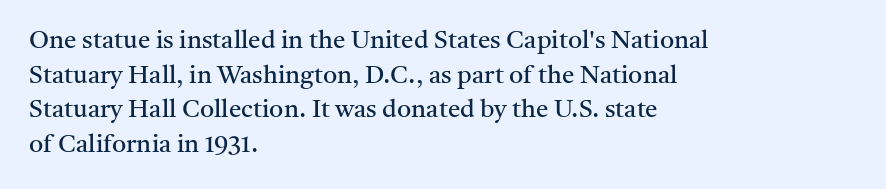
Q: Is the text bold? A: No.
Q: Is the text italic (slanted)? A: No, it is upright.
Q: Is the text underlined? A: No.
Q: How is the paragraph aligned? A: Left-aligned.
Q: Is the spacing between letters normal or unusually wide? A: Normal.
Q: Is the spacing between lines tight, normal or loose? A: Normal.
